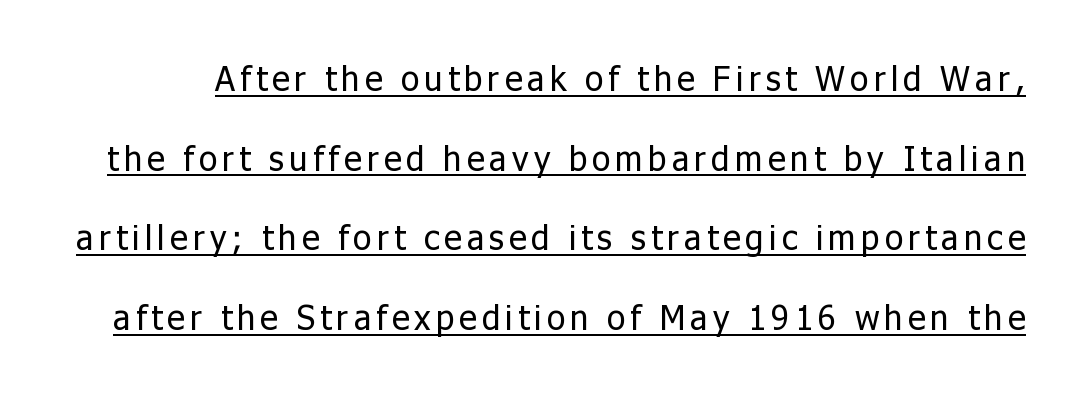
The image shows 34 px regular-weight sans-serif type, upright; set loose line spacing (2.34x), underlined; low stroke contrast and a medium x-height.
